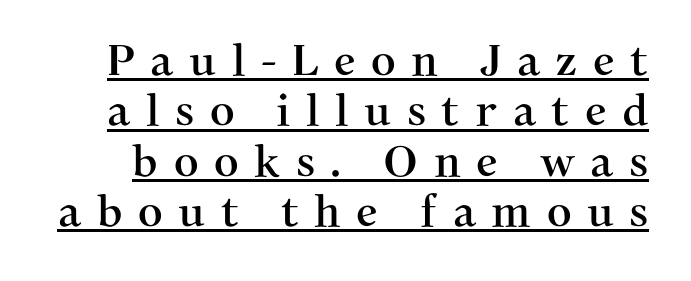
Q: Is the text italic (slanted)? A: No, it is upright.
Q: Is the typeface a serif or a sans-serif typeface? A: Serif.
Q: Is the text underlined? A: Yes.
Q: Is the spacing between letters normal or unusually wide? A: Unusually wide.
Q: Width (condensed, normal, or wide)? A: Normal.
Q: Stroke contrast? A: Medium.
Q: x-height? A: Medium.
Q: Monospaced? A: No.
